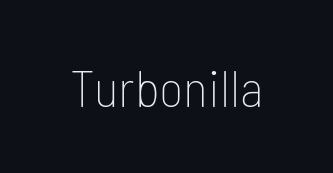
The image shows 52 px thin, condensed sans-serif type, upright; set normal letter spacing, not underlined; low stroke contrast and a medium x-height.
